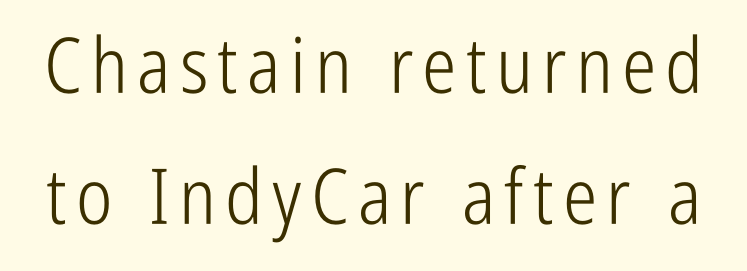
The image shows 77 px light, condensed sans-serif type, upright; set normal line spacing (1.7x), not underlined; low stroke contrast and a medium x-height.
